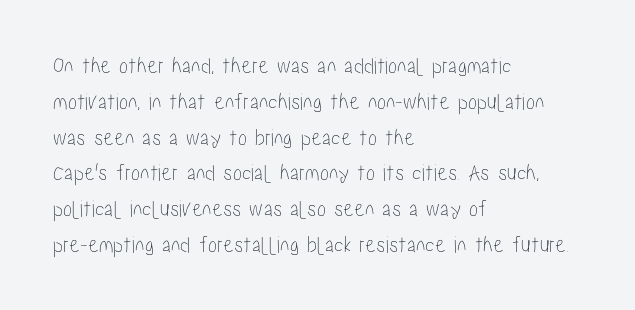
{"italic": "no", "underline": "no", "align": "left", "line_spacing": "normal", "line_spacing_ratio": 1.49, "letter_spacing": "normal", "letter_spacing_em": 0.0, "glyph_px": 24}
